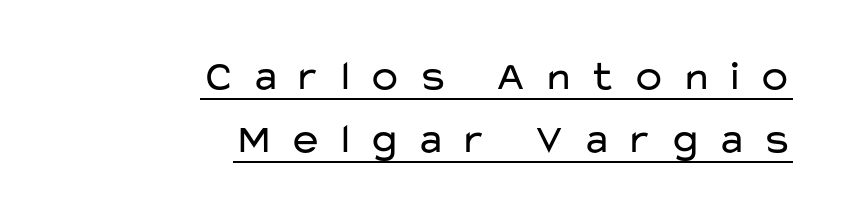
Font category for this specimen: sans-serif. The compositor pushed each line to the right boundary. The characters are drawn with everyday or finer stroke widths. The rendering uses natural spacing where letterforms have individual widths.
